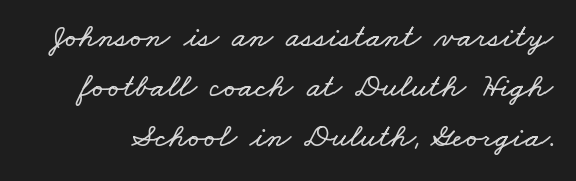
{"width": "wide", "stroke_contrast": "low", "x_height": "small", "monospaced": "no", "underline": "no", "line_spacing": "normal", "line_spacing_ratio": 1.52, "letter_spacing": "normal", "letter_spacing_em": 0.0, "glyph_px": 33}
